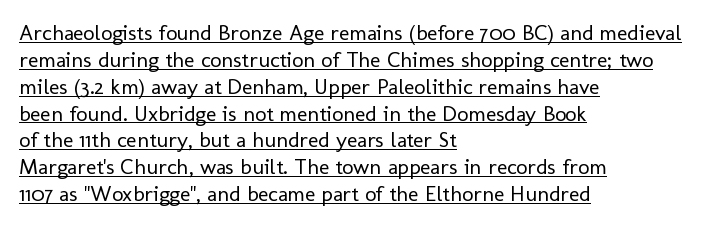
{"italic": "no", "bold": "no", "underline": "yes", "align": "left", "line_spacing_ratio": 1.22, "letter_spacing": "normal", "letter_spacing_em": 0.0, "glyph_px": 22}
